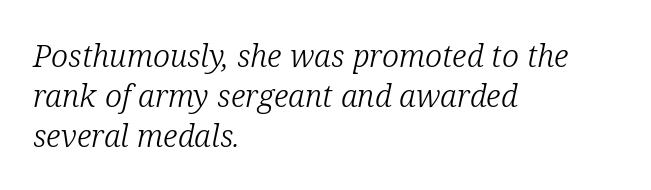
The image shows 31 px light serif type, italic (leaning right); set left-aligned, normal line spacing (1.29x), normal letter spacing, not underlined; low stroke contrast and a medium x-height.
